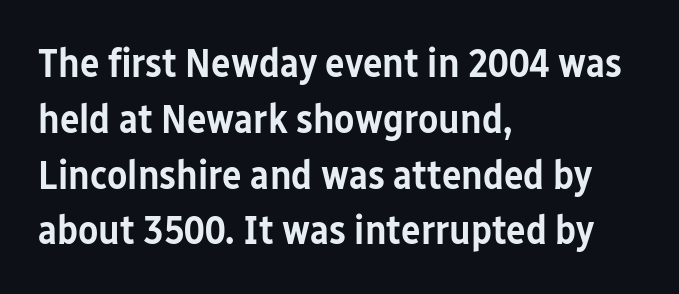
{"serif": "no", "italic": "no", "bold": "semi", "weight": "semibold", "width": "condensed", "stroke_contrast": "low", "x_height": "medium", "monospaced": "no", "underline": "no", "align": "left", "line_spacing": "normal", "line_spacing_ratio": 1.36, "letter_spacing": "normal", "letter_spacing_em": 0.0, "glyph_px": 41}
